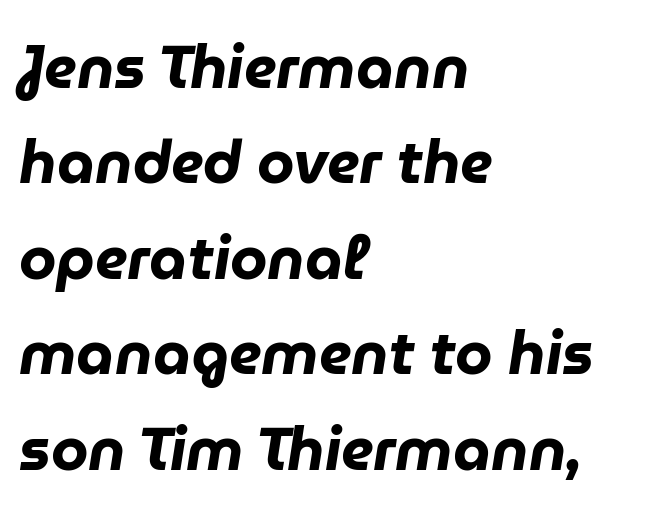
The image shows 60 px heavy type, italic (leaning right); set left-aligned, normal line spacing (1.59x), normal letter spacing, not underlined; low stroke contrast and a medium x-height.
